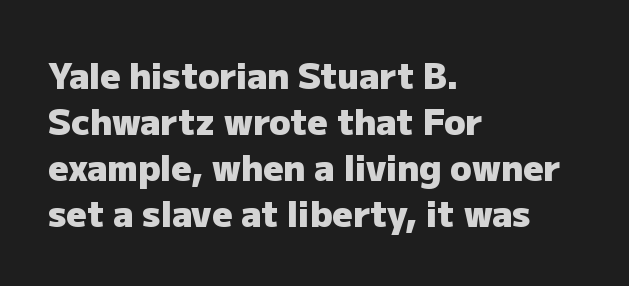
Q: Is the text bold? A: Yes.
Q: Is the text italic (slanted)? A: No, it is upright.
Q: Is the typeface a serif or a sans-serif typeface? A: Sans-serif.
Q: Is the text underlined? A: No.
Q: How is the paragraph aligned? A: Left-aligned.
Q: Is the spacing between letters normal or unusually wide? A: Normal.
Q: Is the spacing between lines tight, normal or loose? A: Normal.
Q: Width (condensed, normal, or wide)? A: Normal.
Q: Stroke contrast? A: Low.
Q: x-height? A: Medium.
Q: Monospaced? A: No.
